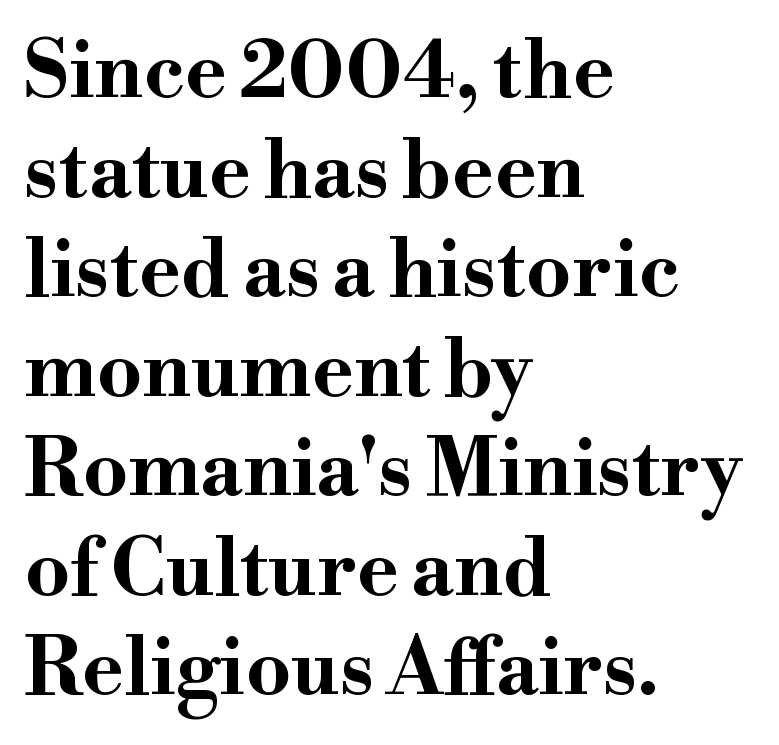
This is roman type, the default non-slanted kind. Standard letterfit; no display-style spreading of the glyphs. The characters display serif detailing at their extremities. This is heavy type, rendered in bold. Just letters on the line, the space beneath them empty.
